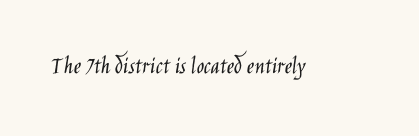
The rendering keeps characters at their native spacing. The font sits on the lighter half of the weight spectrum, regular included. Quick note: underline off.
